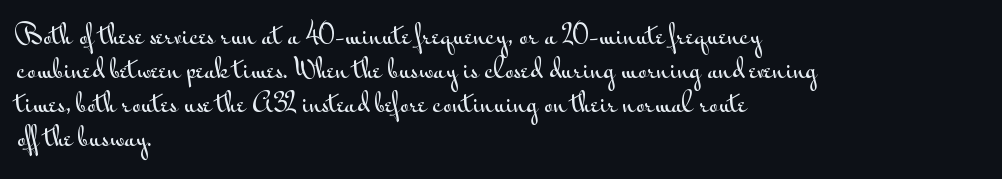
Line beginnings align vertically; line endings do not. Quick note: underline off. Nobody touched the tracking dial on this one. Leading matches the norm, producing a regular column.
